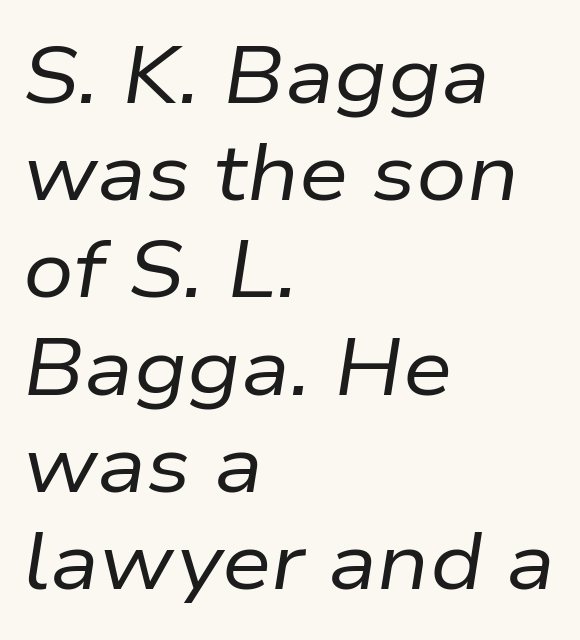
The image shows 79 px regular-weight type, italic (leaning right); set left-aligned, line spacing 1.23x, normal letter spacing, not underlined; low stroke contrast and a medium x-height.
